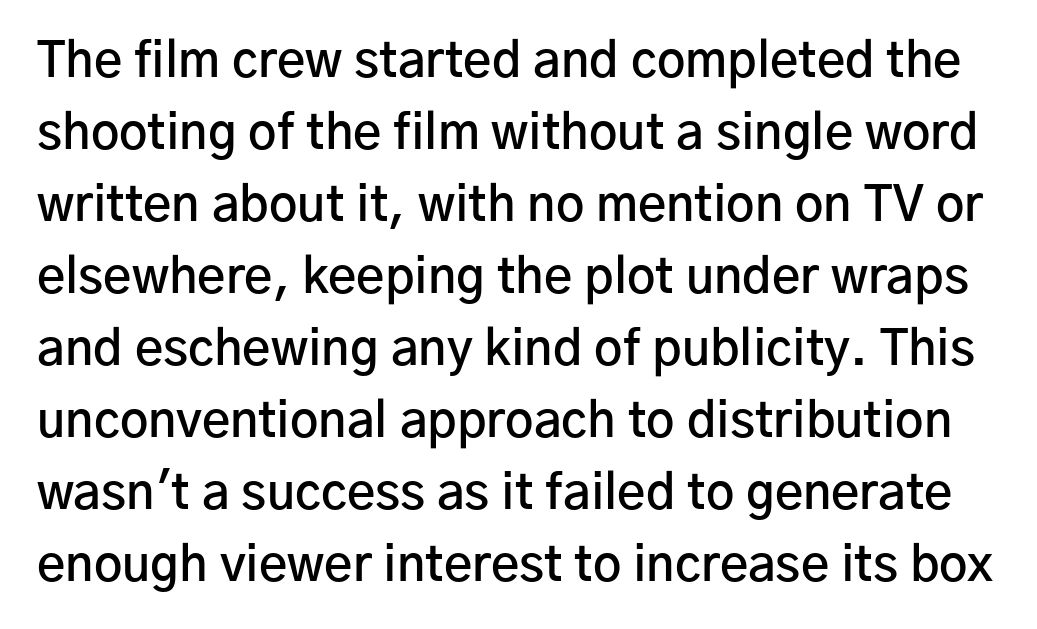
{"serif": "no", "italic": "no", "bold": "semi", "weight": "semibold", "width": "normal", "stroke_contrast": "low", "x_height": "medium", "monospaced": "no", "underline": "no", "line_spacing": "normal", "line_spacing_ratio": 1.47, "letter_spacing": "normal", "letter_spacing_em": 0.0, "glyph_px": 49}
